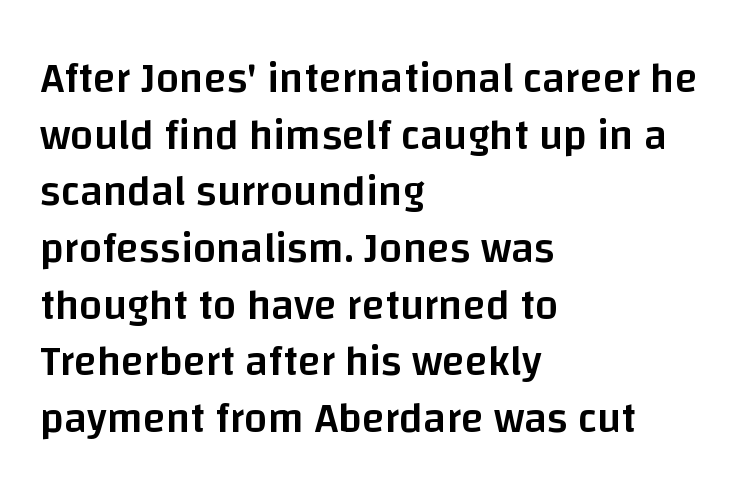
Q: Is the text bold? A: Semi-bold.
Q: Is the text italic (slanted)? A: No, it is upright.
Q: Is the typeface a serif or a sans-serif typeface? A: Sans-serif.
Q: Is the text underlined? A: No.
Q: How is the paragraph aligned? A: Left-aligned.
Q: Is the spacing between letters normal or unusually wide? A: Normal.
Q: Is the spacing between lines tight, normal or loose? A: Normal.
Q: Width (condensed, normal, or wide)? A: Normal.
Q: Stroke contrast? A: Low.
Q: x-height? A: Large.
Q: Monospaced? A: No.
